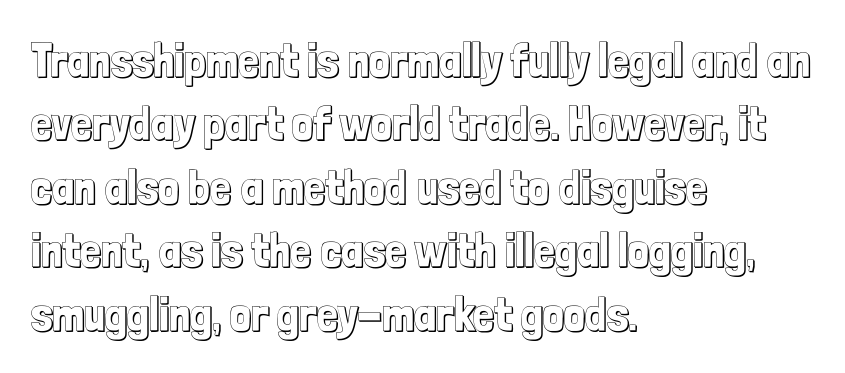
{"italic": "no", "width": "condensed", "x_height": "medium", "monospaced": "no", "underline": "no", "align": "left", "line_spacing": "normal", "line_spacing_ratio": 1.35, "letter_spacing": "normal", "letter_spacing_em": 0.0, "glyph_px": 47}
